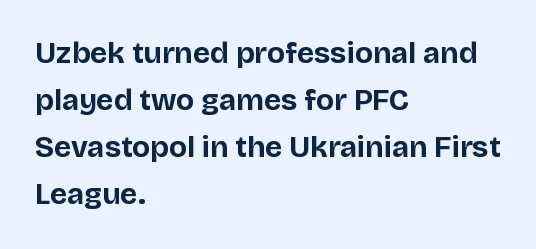
{"serif": "no", "italic": "no", "bold": "yes", "weight": "bold", "width": "normal", "stroke_contrast": "low", "x_height": "large", "monospaced": "no", "underline": "no", "align": "left", "line_spacing": "normal", "line_spacing_ratio": 1.57, "letter_spacing": "normal", "letter_spacing_em": 0.0, "glyph_px": 30}
